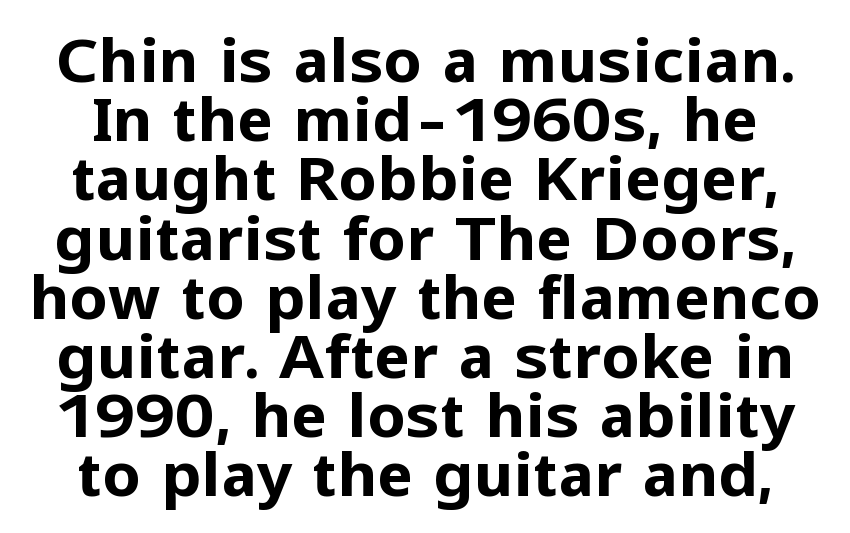
{"serif": "no", "italic": "no", "bold": "yes", "weight": "bold", "width": "normal", "stroke_contrast": "low", "x_height": "medium", "monospaced": "no", "underline": "no", "line_spacing": "tight", "line_spacing_ratio": 0.97, "letter_spacing": "normal", "letter_spacing_em": 0.0, "glyph_px": 61}
